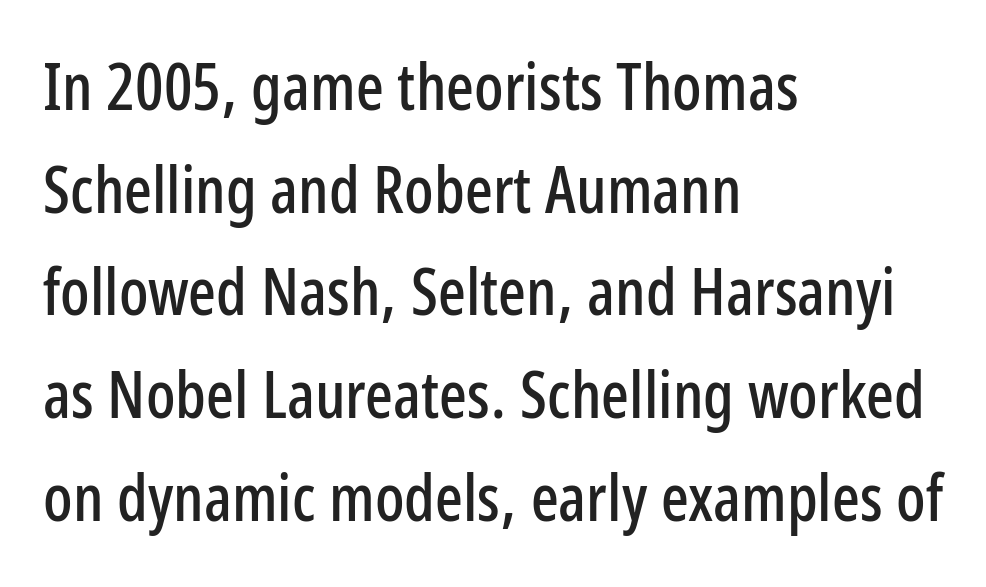
{"serif": "no", "italic": "no", "width": "condensed", "stroke_contrast": "low", "x_height": "medium", "monospaced": "no", "underline": "no", "align": "left", "line_spacing": "normal", "line_spacing_ratio": 1.58, "letter_spacing": "normal", "letter_spacing_em": 0.0, "glyph_px": 65}
